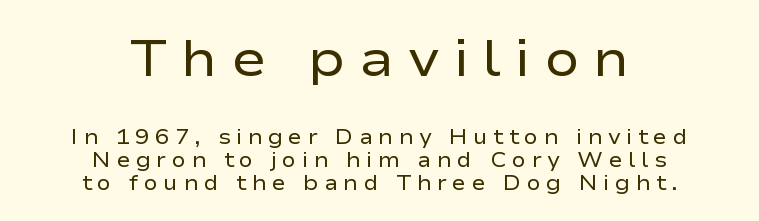
Q: Is the text bold? A: No.
Q: Is the text italic (slanted)? A: No, it is upright.
Q: Is the typeface a serif or a sans-serif typeface? A: Sans-serif.
Q: Is the text underlined? A: No.
Q: How is the paragraph aligned? A: Centered.
Q: Is the spacing between letters normal or unusually wide? A: Unusually wide.
Q: Is the spacing between lines tight, normal or loose? A: Tight.
Q: Which block of text is set in a larger size, the first (top) or the second (bottom)? A: The first (top) one.
Q: Width (condensed, normal, or wide)? A: Wide.
Q: Stroke contrast? A: Low.
Q: x-height? A: Medium.
Q: Monospaced? A: No.
